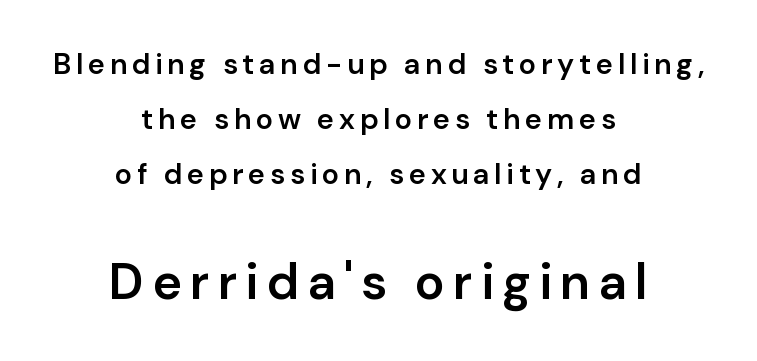
Notice how the stems are strictly vertical — no italics here. Words float on clear page, feet unadorned. Where is the straight margin? There isn't one; the lines are centered. Is this a fixed-width face? No — the glyphs have proportional, varying widths. Caption: upper text group reduced, lower text group enlarged.
